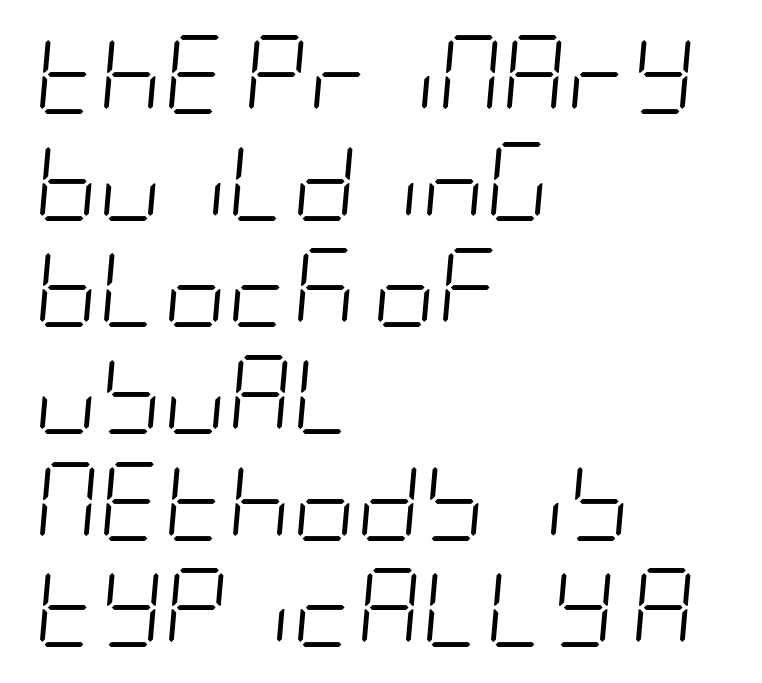
The image shows 79 px light, condensed type, italic (leaning right); set left-aligned, normal line spacing (1.35x), normal letter spacing, not underlined; low stroke contrast and a large x-height.
